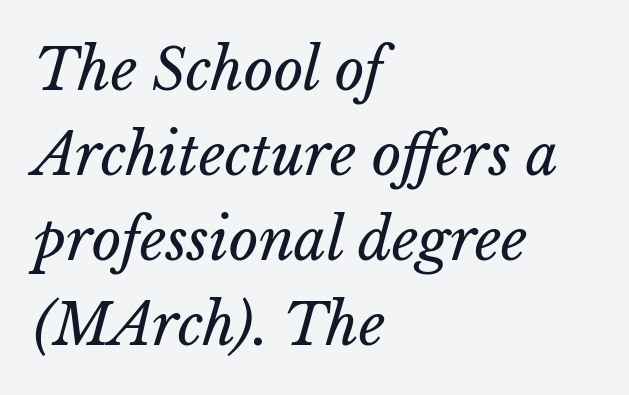
There is no visible air inserted between adjacent glyphs. Beneath every word, the page is bare. Looks like regular typesetting: each glyph gets only the width it needs. The rendering anchors every line to the left-hand side. Each new line begins a customary step beneath the previous one. Stems here are at most as thick as an everyday book face.
